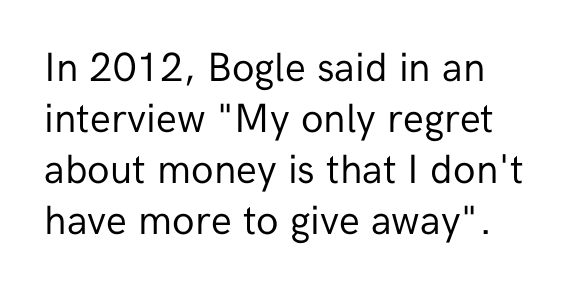
{"serif": "no", "italic": "no", "bold": "no", "weight": "regular", "width": "normal", "stroke_contrast": "low", "x_height": "medium", "monospaced": "no", "underline": "no", "align": "left", "line_spacing_ratio": 1.24, "letter_spacing": "normal", "letter_spacing_em": 0.0, "glyph_px": 41}
